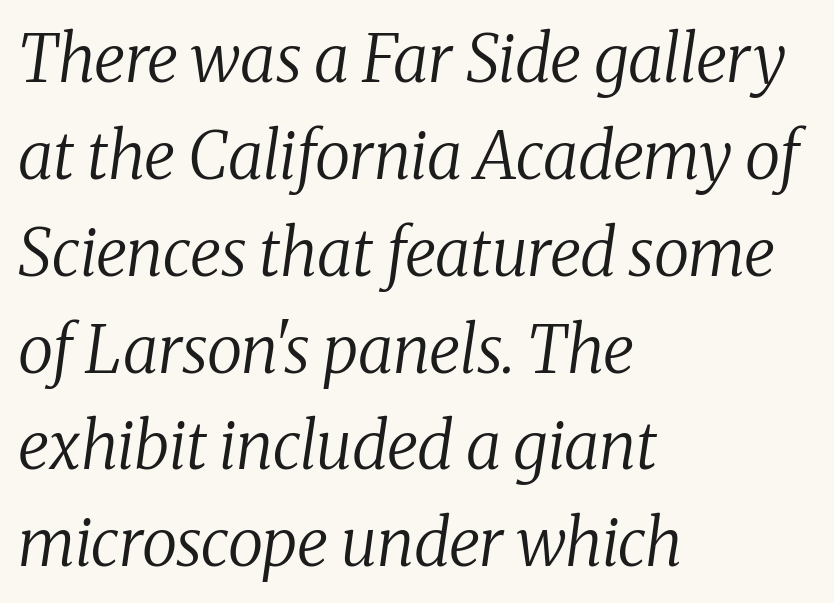
The image shows 65 px regular-weight serif type, italic (leaning right); set left-aligned, normal line spacing (1.49x), normal letter spacing, not underlined; medium stroke contrast and a medium x-height.
